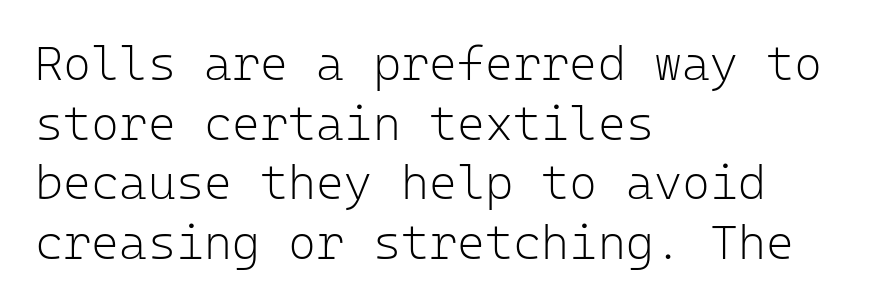
The passage shown is typeset with a sans-serif family. Tall strokes in this sample are plumb rather than angled. Only glyphs here, with clear space below each row. Leftover space on each line is placed entirely after the last word. Think of a typewriter: that constant character pitch is what you see here.
